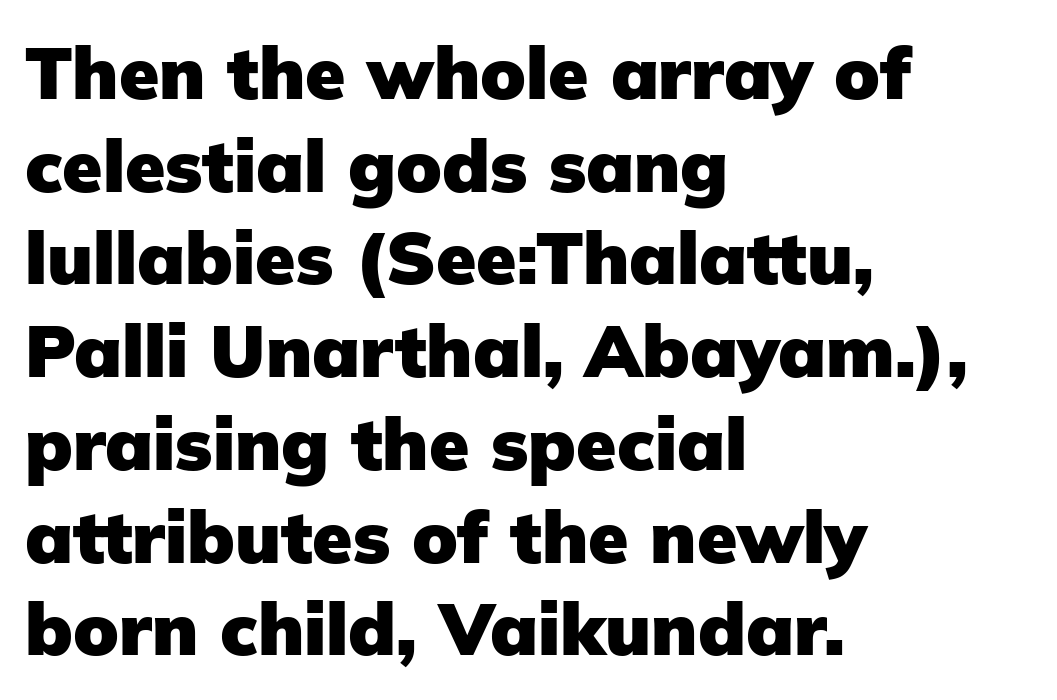
The image shows 73 px heavy sans-serif type, upright; set left-aligned, normal line spacing (1.27x), normal letter spacing, not underlined; low stroke contrast and a medium x-height.
